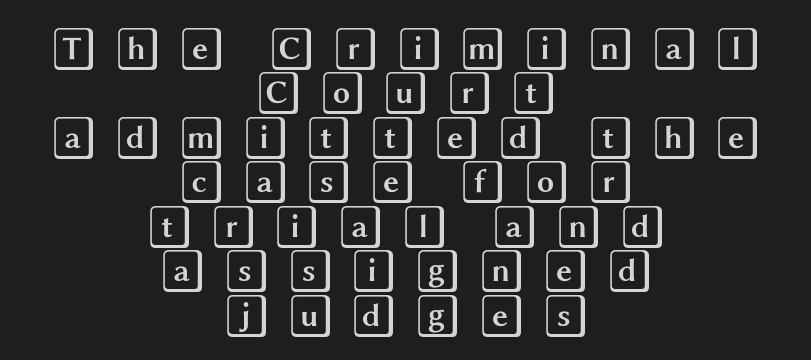
Teacher's note: observe the equal gaps on both sides — that is centered alignment. Clear beneath every line of the passage. Display-style spreading of the glyphs; the letterfit is very open. Notice how the stems are strictly vertical — no italics here.
